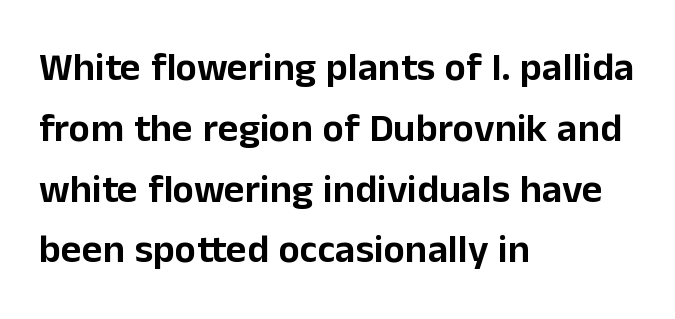
{"serif": "no", "italic": "no", "width": "normal", "stroke_contrast": "low", "x_height": "medium", "monospaced": "no", "underline": "no", "align": "left", "line_spacing": "normal", "line_spacing_ratio": 1.52, "letter_spacing": "normal", "letter_spacing_em": 0.0, "glyph_px": 40}
